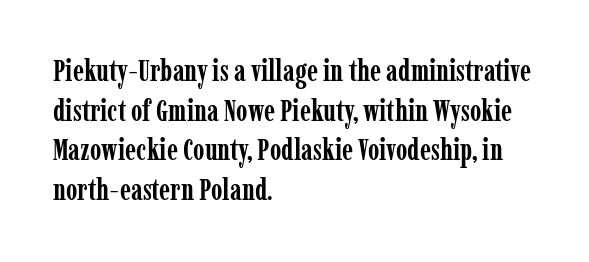
{"serif": "yes", "italic": "no", "bold": "yes", "weight": "semibold", "width": "condensed", "stroke_contrast": "low", "x_height": "medium", "monospaced": "no", "underline": "no", "align": "left", "line_spacing": "normal", "line_spacing_ratio": 1.37, "letter_spacing": "normal", "letter_spacing_em": 0.0, "glyph_px": 29}
